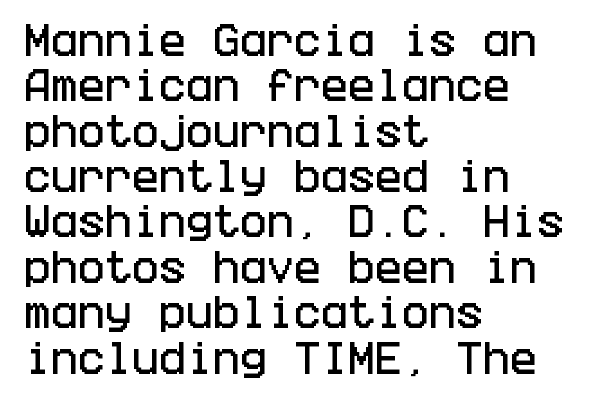
Here the glyphs are tracked normally, forming tight word shapes. The lettering holds an erect, upright posture throughout. Descenders hang freely into open space. Baseline-to-baseline distance is the conventional proportion of letter height. I'd call this a sans setting — the letters go barefoot.
